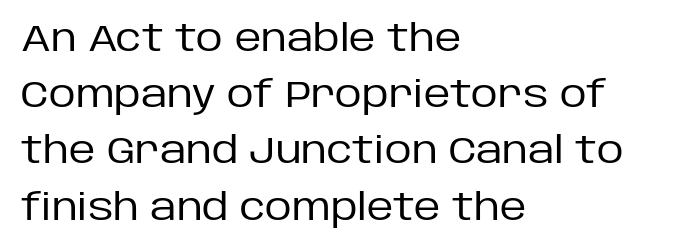
Spacing verdict: proportional, widths tailored to each character. The letterforms sit shoulder to shoulder at normal distance. Vertically, the passage feels balanced, rows spaced as you'd expect. On a weight scale, this lands at 450 or below. Descenders hang freely into open space. The lettering stays uniformly vertical, giving the passage a roman look.
